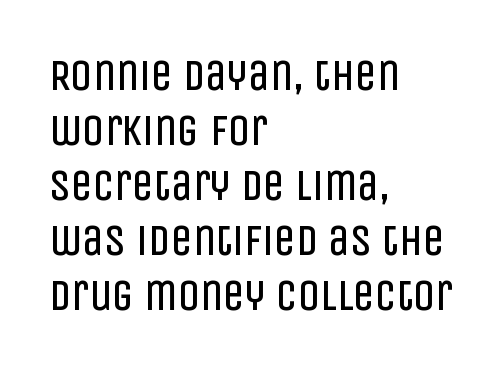
The image shows 44 px regular-weight, condensed sans-serif type, upright; set left-aligned, normal line spacing (1.25x), normal letter spacing, not underlined; low stroke contrast and a large x-height.
